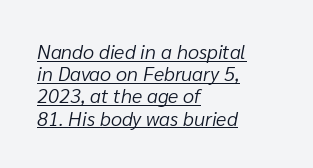
The image shows 20 px text type, italic (leaning right); set left-aligned, tight line spacing (1.11x), normal letter spacing, underlined.
